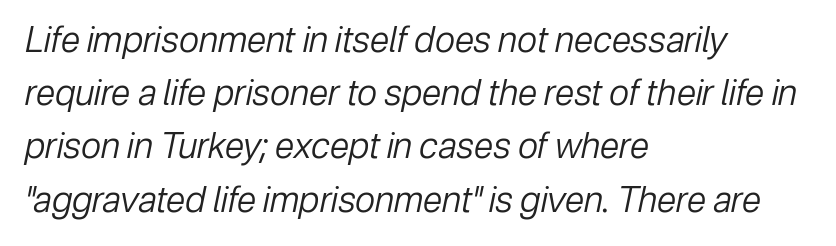
The image shows 35 px regular-weight type, italic (leaning right); set left-aligned, normal line spacing (1.52x), normal letter spacing, not underlined; low stroke contrast and a medium x-height.
